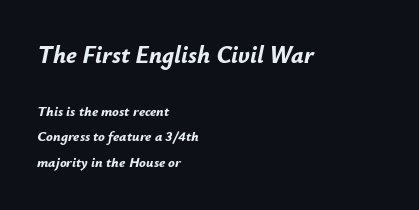
The image shows 24 px bold type, italic (leaning right); set left-aligned, line spacing 1.85x, normal letter spacing, not underlined; the first (top) block is 1.71x larger.
